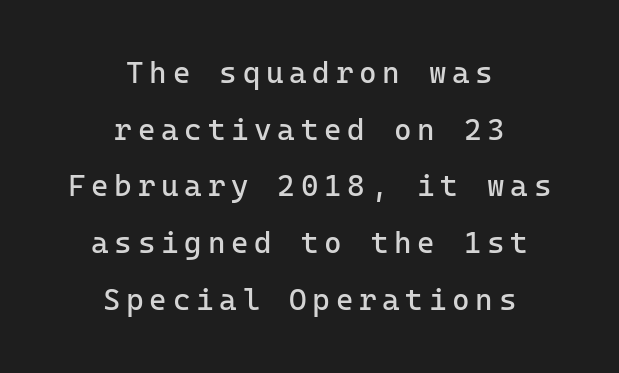
The compositor balanced each line on the midline. Stem width sits at or under what a default text font uses. Style check: upright. Are there feet on the stems? There aren't — it's a sans. Underlining? Definitely not there.
